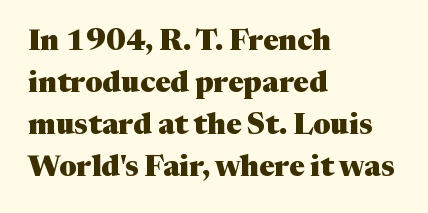
The horizontal fit of the characters is conventional and even. You could not count columns in this text — the font is proportionally spaced. Quick note: not italic, upright. Is there much room between lines? A standard amount, neither cramped nor airy. The letters are bold, with thick, heavy strokes. Alignment: flush left.
